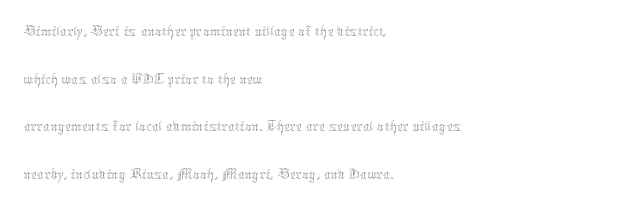
A roman cut, with each character standing at attention. No chunkiness to these letters — they're not bold. Students, note that the glyphs here touch the page at normal intervals. These lines are rendered in a variable-pitch font. The paragraph has a hard left edge and a soft right edge.
